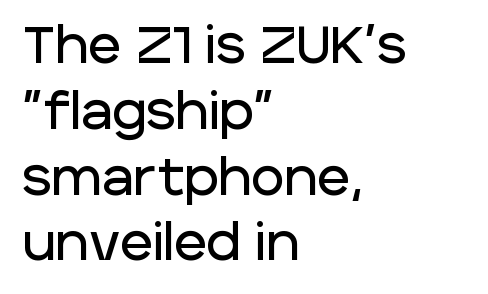
The face used here is proportionally spaced, like ordinary book or web type. The zone under the glyphs is completely vacant. Typographically, this falls in the sans-serif category. Designer's note — italics off, roman on. Tracking value appears to be zero — textbook default spacing. Students, observe: this is what conventionally led text looks like.
